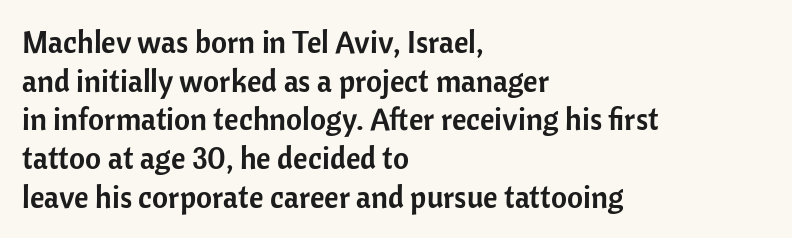
{"serif": "no", "italic": "no", "width": "normal", "stroke_contrast": "low", "x_height": "medium", "monospaced": "no", "underline": "no", "align": "left", "line_spacing": "normal", "line_spacing_ratio": 1.25, "letter_spacing": "normal", "letter_spacing_em": 0.0, "glyph_px": 31}
